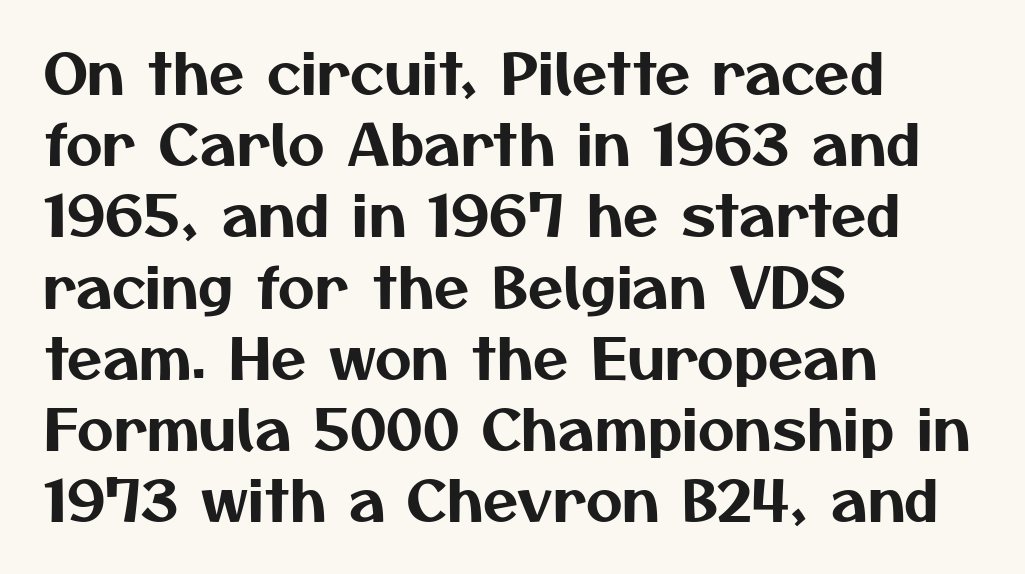
The image shows 57 px sans-serif type; set left-aligned, normal line spacing (1.25x), normal letter spacing, not underlined; medium stroke contrast and a medium x-height.
